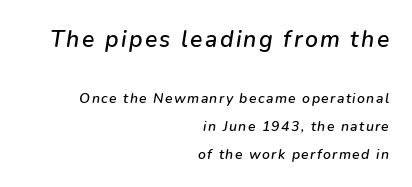
The image shows 23 px text type, italic (leaning right); set right-aligned, loose line spacing (2.01x), not underlined; the first (top) block is 1.64x larger.
